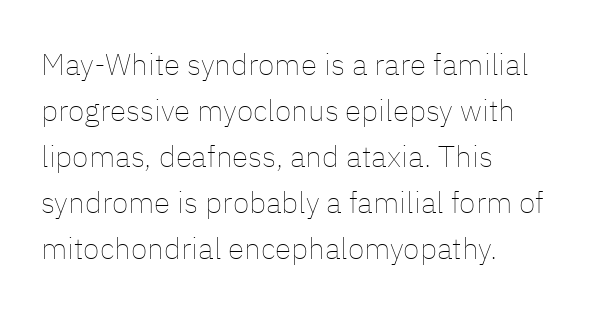
Q: Is the text bold? A: No.
Q: Is the text italic (slanted)? A: No, it is upright.
Q: Is the text underlined? A: No.
Q: How is the paragraph aligned? A: Left-aligned.
Q: Is the spacing between letters normal or unusually wide? A: Normal.
Q: Is the spacing between lines tight, normal or loose? A: Normal.
Q: Width (condensed, normal, or wide)? A: Normal.
Q: Stroke contrast? A: Low.
Q: x-height? A: Medium.
Q: Monospaced? A: No.
